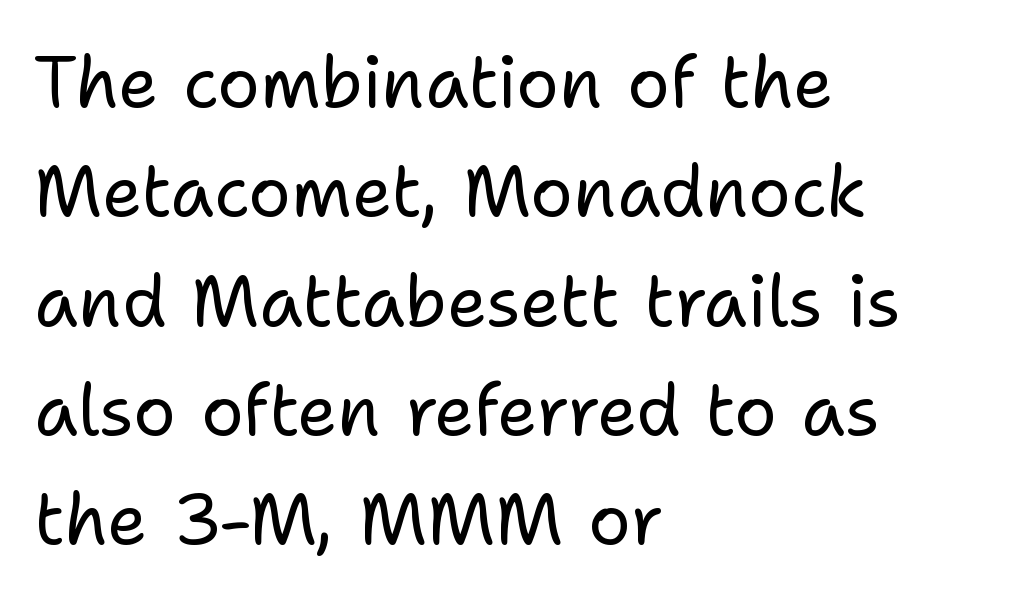
{"serif": "no", "italic": "no", "bold": "no", "weight": "regular", "width": "normal", "stroke_contrast": "low", "x_height": "medium", "monospaced": "no", "underline": "no", "align": "left", "line_spacing": "normal", "line_spacing_ratio": 1.54, "letter_spacing": "normal", "letter_spacing_em": 0.0, "glyph_px": 71}
